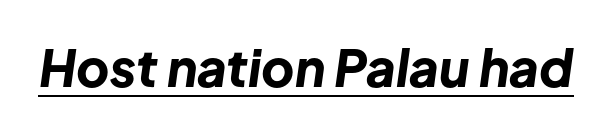
The image shows 51 px bold type, italic (leaning right); set normal letter spacing, underlined; low stroke contrast and a medium x-height.
